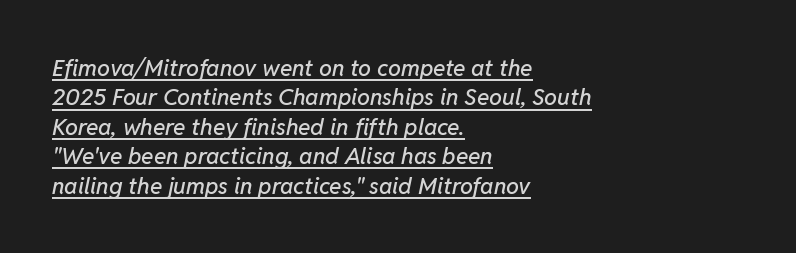
Q: Is the text italic (slanted)? A: Yes, it leans right by about 11 degrees.
Q: Is the text underlined? A: Yes.
Q: How is the paragraph aligned? A: Left-aligned.
Q: Is the spacing between letters normal or unusually wide? A: Normal.
Q: Is the spacing between lines tight, normal or loose? A: Normal.
